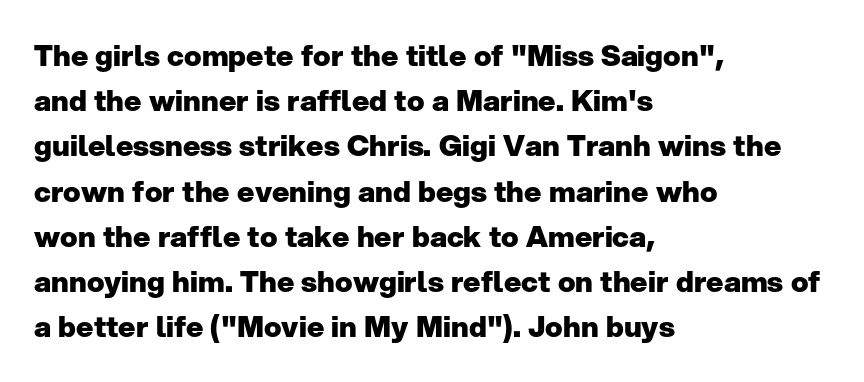
{"serif": "no", "italic": "no", "bold": "yes", "weight": "heavy", "width": "normal", "stroke_contrast": "low", "x_height": "medium", "monospaced": "no", "underline": "no", "align": "left", "line_spacing": "normal", "line_spacing_ratio": 1.56, "letter_spacing": "normal", "letter_spacing_em": 0.0, "glyph_px": 29}
